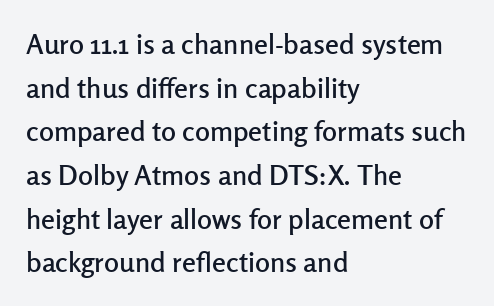
Unmarked baselines from the first word to the last. Honestly, the row spacing looks completely unremarkable. Notice how the passage keeps a crisp vertical edge on the left only. The horizontal fit of the characters is conventional and even. No italicization has been applied; the sample stays upright.
